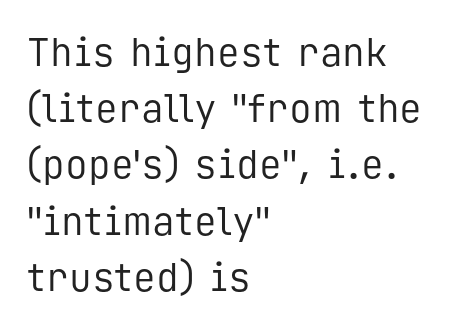
The image shows 38 px regular-weight sans-serif type, upright, monospaced; set left-aligned, normal line spacing (1.48x), normal letter spacing, not underlined; low stroke contrast and a medium x-height.
